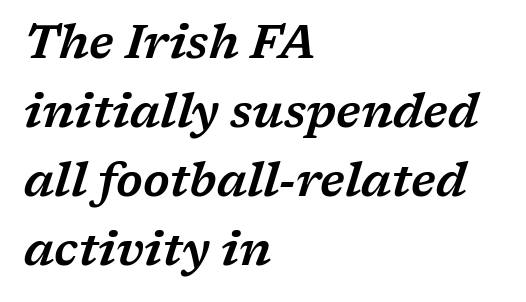
The image shows 46 px wide serif type, italic (leaning right); set left-aligned, normal line spacing (1.5x), normal letter spacing, not underlined; low stroke contrast and a medium x-height.
